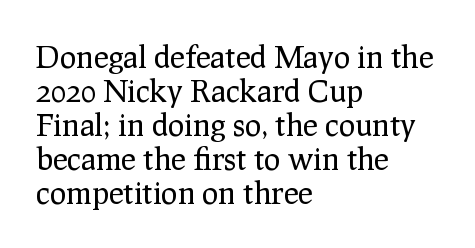
{"serif": "yes", "italic": "no", "bold": "no", "weight": "regular", "width": "normal", "stroke_contrast": "low", "x_height": "medium", "monospaced": "no", "underline": "no", "align": "left", "line_spacing": "tight", "line_spacing_ratio": 1.1, "letter_spacing": "normal", "letter_spacing_em": 0.0, "glyph_px": 31}
